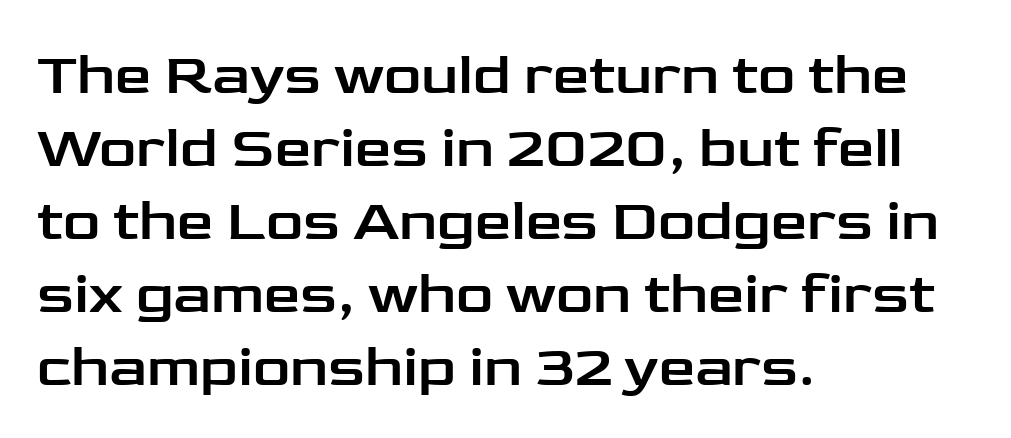
Decoration check: the copy has no underline. Leading: standard. Type style note: lacks serifs. The lines are quadded left. The rendering keeps characters at their native spacing.
